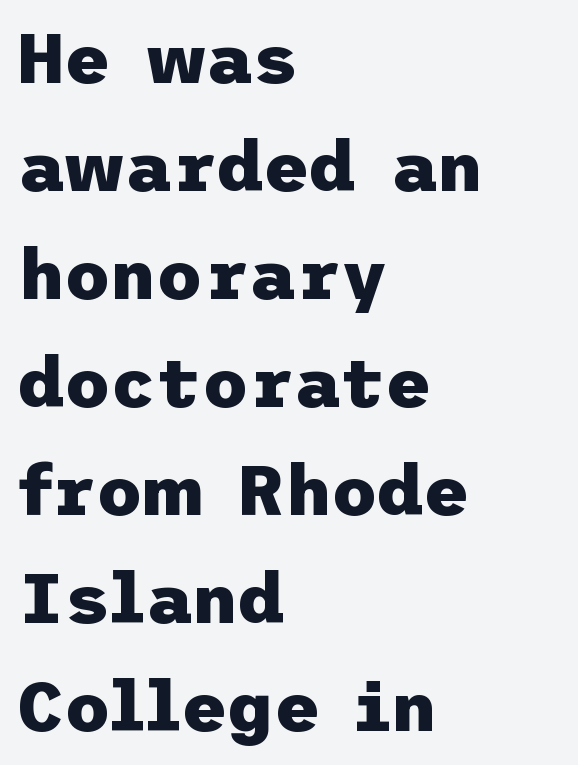
Notice how thick the strokes are: this is what a full bold looks like. The typesetter chose a ragged-right arrangement here. Vertically, the passage feels balanced, rows spaced as you'd expect. Italic? Not at all — the glyphs are vertical. The space directly below the letters is spotless.
